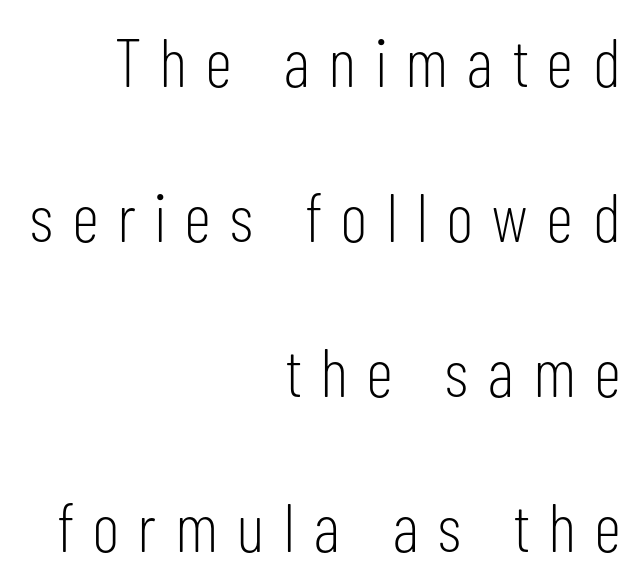
The image shows 68 px light, condensed sans-serif type, upright; set right-aligned, loose line spacing (2.28x), unusually wide letter spacing (+0.29 em), not underlined; low stroke contrast and a medium x-height.
